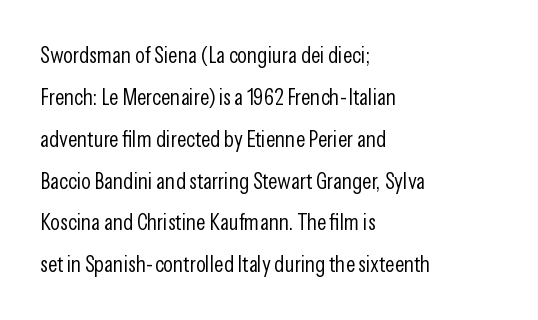
Q: Is the text bold? A: No.
Q: Is the text italic (slanted)? A: No, it is upright.
Q: Is the text underlined? A: No.
Q: How is the paragraph aligned? A: Left-aligned.
Q: Is the spacing between letters normal or unusually wide? A: Normal.
